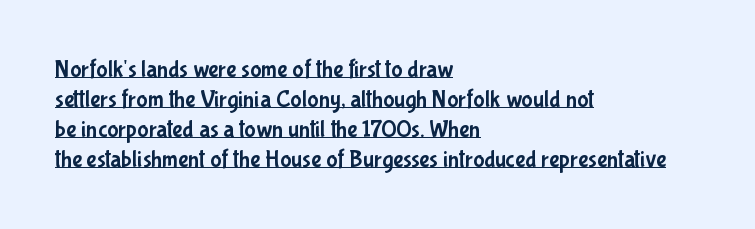
The image shows 24 px text type, upright; set left-aligned, normal line spacing (1.25x), normal letter spacing, underlined.
